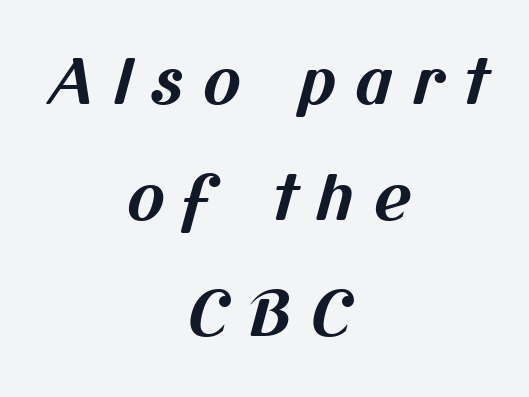
The image shows 63 px bold sans-serif type; set centered, line spacing 1.84x, unusually wide letter spacing (+0.31 em), not underlined; medium stroke contrast and a medium x-height.
